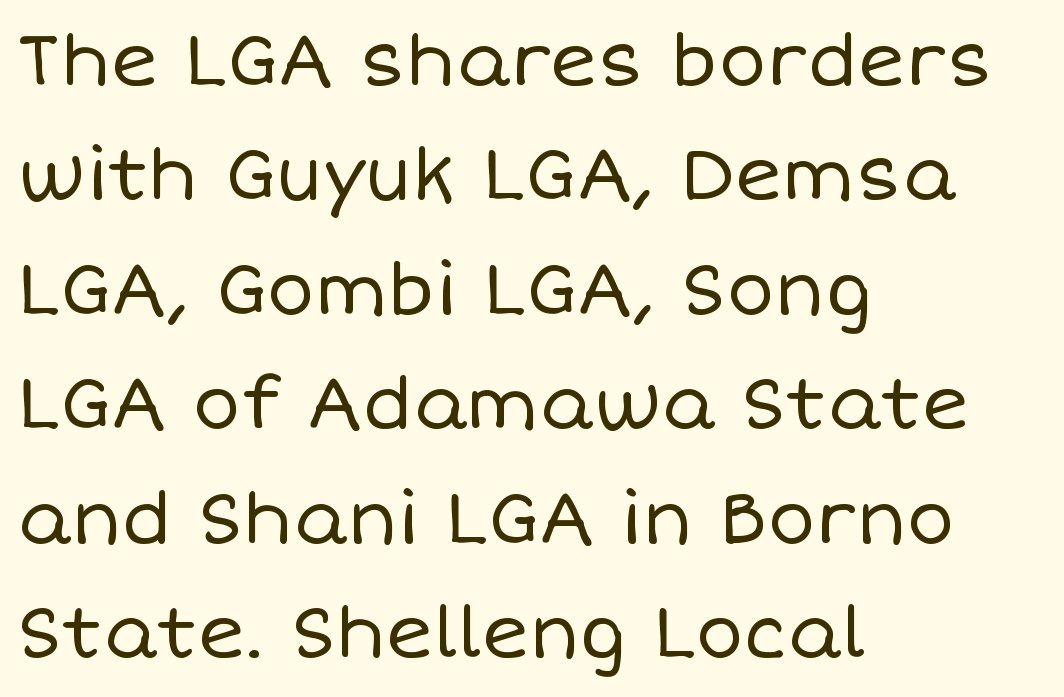
Q: Is the text bold? A: No.
Q: Is the text italic (slanted)? A: No, it is upright.
Q: Is the text underlined? A: No.
Q: How is the paragraph aligned? A: Left-aligned.
Q: Is the spacing between letters normal or unusually wide? A: Normal.
Q: Is the spacing between lines tight, normal or loose? A: Normal.
Q: Width (condensed, normal, or wide)? A: Normal.
Q: Stroke contrast? A: Low.
Q: x-height? A: Large.
Q: Monospaced? A: No.
